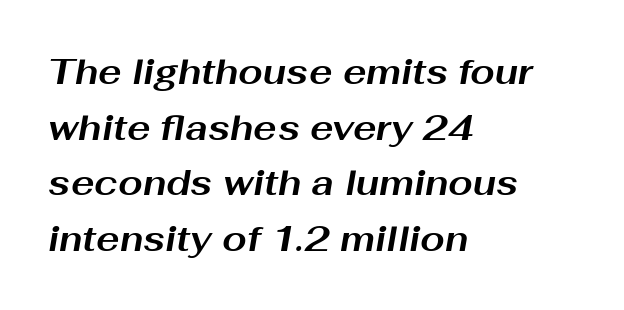
The image shows 35 px bold, wide type, italic (leaning right); set left-aligned, normal line spacing (1.59x), normal letter spacing, not underlined; medium stroke contrast and a medium x-height.
